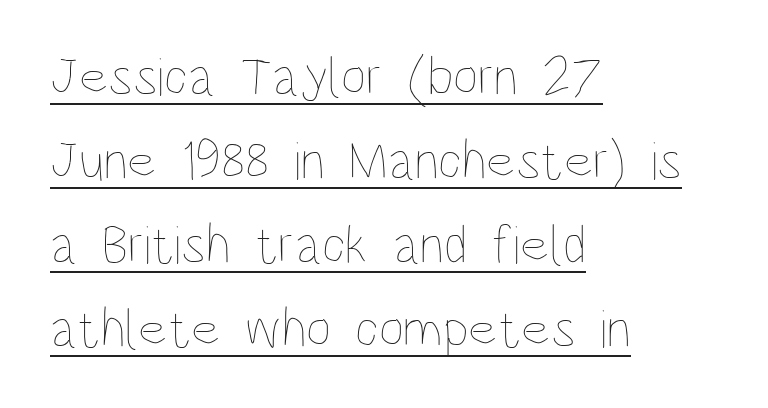
Q: Is the text bold? A: No.
Q: Is the text italic (slanted)? A: No, it is upright.
Q: Is the text underlined? A: Yes.
Q: How is the paragraph aligned? A: Left-aligned.
Q: Is the spacing between letters normal or unusually wide? A: Normal.
Q: Is the spacing between lines tight, normal or loose? A: Normal.
Q: Width (condensed, normal, or wide)? A: Condensed.
Q: Stroke contrast? A: Low.
Q: x-height? A: Large.
Q: Monospaced? A: No.
